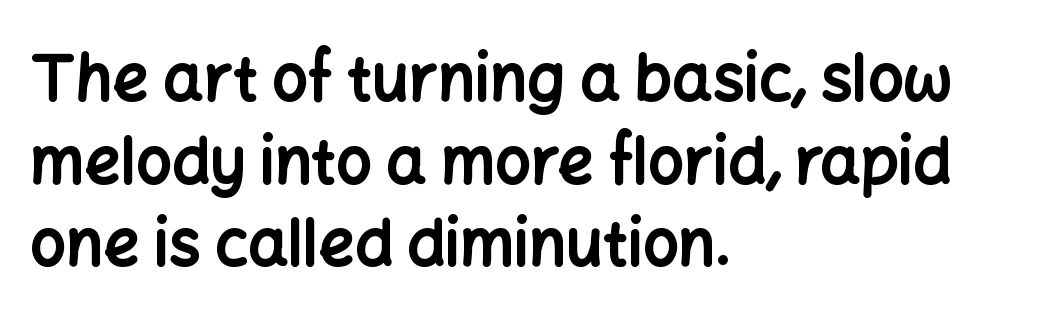
The image shows 63 px bold sans-serif type, upright; set left-aligned, normal line spacing (1.31x), normal letter spacing, not underlined; low stroke contrast and a medium x-height.
